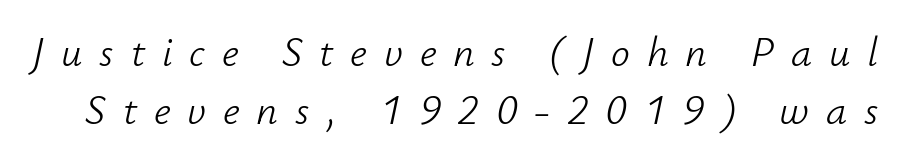
The image shows 42 px light type, italic (leaning right); set normal line spacing (1.38x), unusually wide letter spacing (+0.4 em), not underlined; low stroke contrast and a small x-height.
